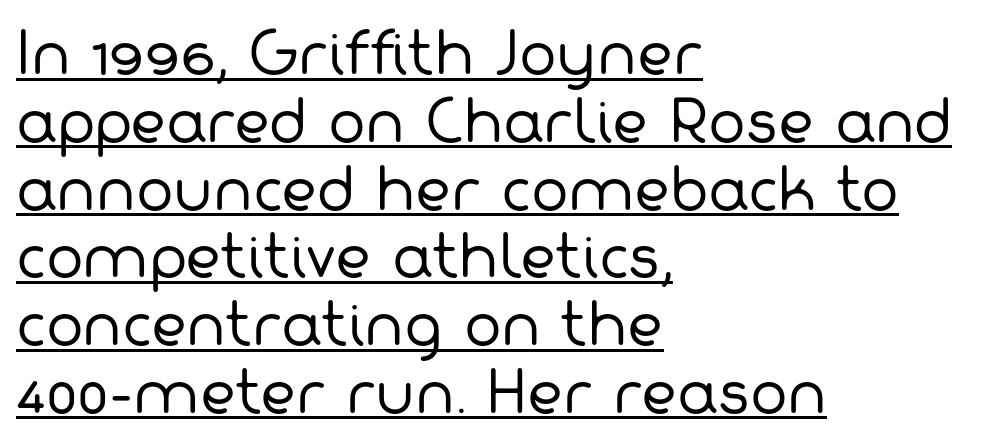
Q: Is the text bold? A: No.
Q: Is the typeface a serif or a sans-serif typeface? A: Sans-serif.
Q: Is the text underlined? A: Yes.
Q: How is the paragraph aligned? A: Left-aligned.
Q: Is the spacing between letters normal or unusually wide? A: Normal.
Q: Width (condensed, normal, or wide)? A: Normal.
Q: Stroke contrast? A: Low.
Q: x-height? A: Medium.
Q: Monospaced? A: No.
